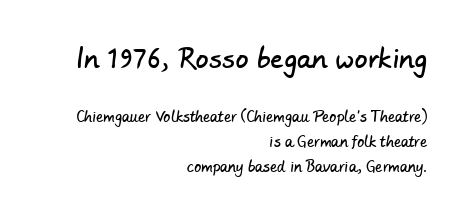
The image shows 26 px text type; set right-aligned, line spacing 1.78x, normal letter spacing, not underlined; the first (top) block is 1.86x larger.
